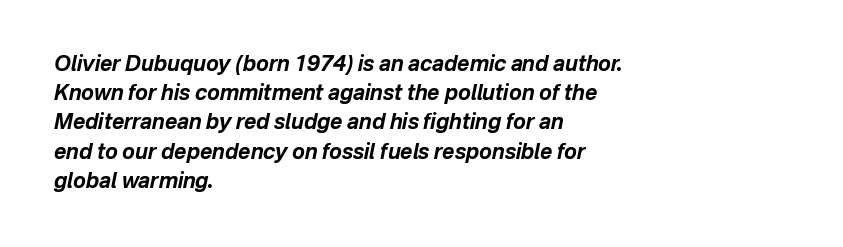
The image shows 21 px bold type, italic (leaning right); set left-aligned, normal line spacing (1.39x), normal letter spacing, not underlined.
